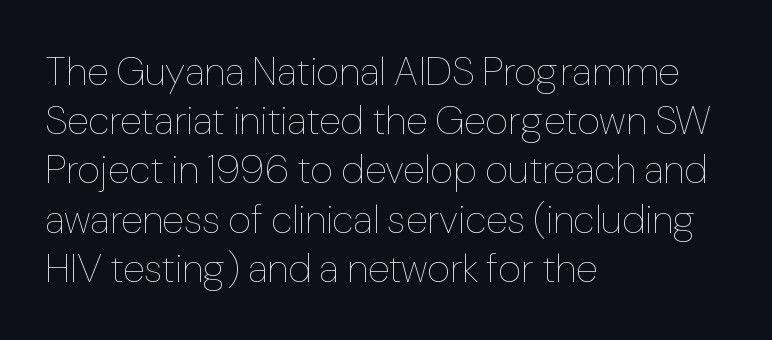
{"italic": "no", "bold": "no", "weight": "thin", "width": "normal", "stroke_contrast": "low", "x_height": "medium", "monospaced": "no", "underline": "no", "align": "left", "line_spacing_ratio": 1.23, "letter_spacing": "normal", "letter_spacing_em": 0.0, "glyph_px": 40}
